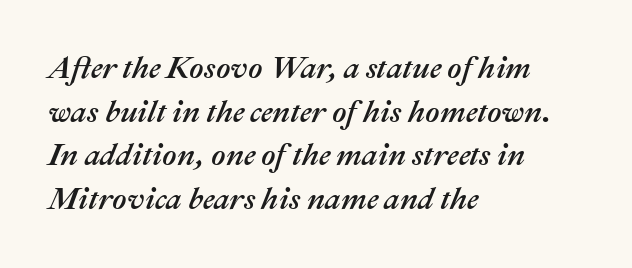
Think of a printed novel: that variable character pitch is what you see here. Is the letter spacing exaggerated? No — it looks like the ordinary default. Caption: multi-line text, flush left, ragged right. Honestly, the row spacing looks completely unremarkable. Decoration check: the copy has no underline.
